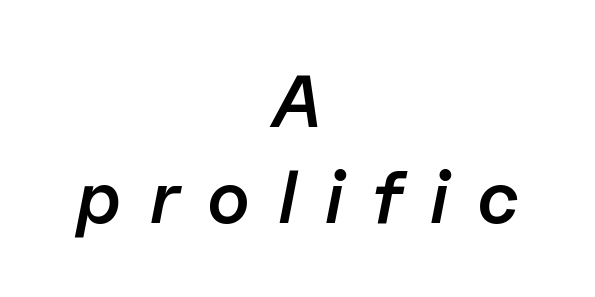
Q: Is the text bold? A: Semi-bold.
Q: Is the text italic (slanted)? A: Yes, it leans right by about 11 degrees.
Q: Is the text underlined? A: No.
Q: How is the paragraph aligned? A: Centered.
Q: Is the spacing between letters normal or unusually wide? A: Unusually wide.
Q: Is the spacing between lines tight, normal or loose? A: Normal.
Q: Width (condensed, normal, or wide)? A: Normal.
Q: Stroke contrast? A: Low.
Q: x-height? A: Medium.
Q: Monospaced? A: No.
